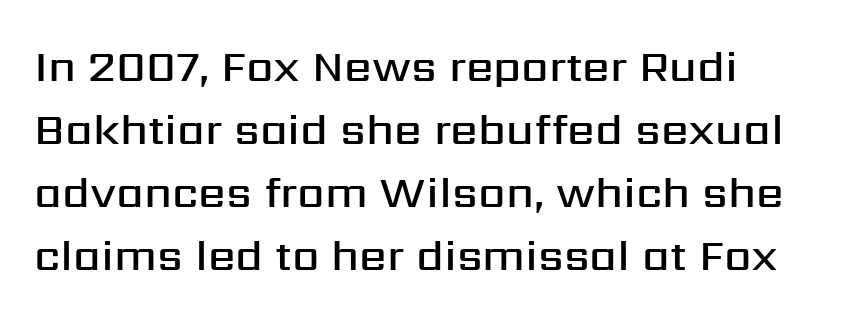
The image shows 44 px semibold sans-serif type, upright; set left-aligned, normal line spacing (1.43x), normal letter spacing, not underlined; medium stroke contrast and a medium x-height.
